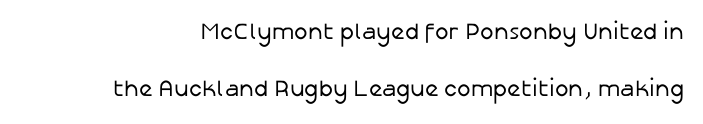
The image shows 23 px text type, upright; set loose line spacing (2.49x), normal letter spacing, not underlined.
